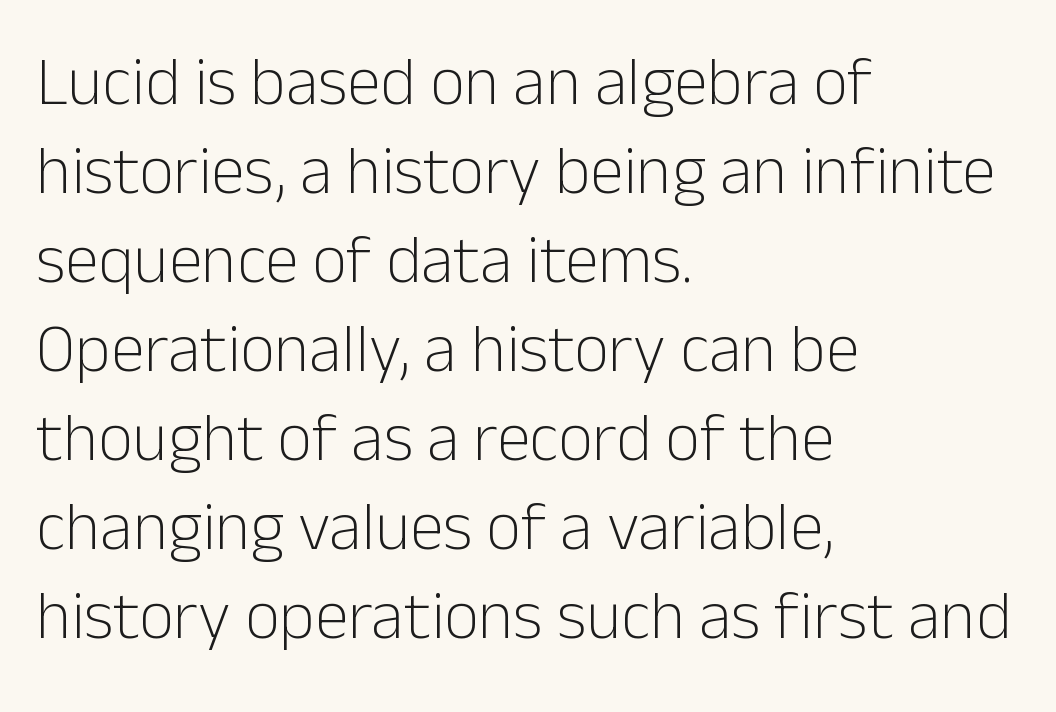
{"serif": "no", "italic": "no", "bold": "no", "weight": "light", "width": "normal", "stroke_contrast": "low", "x_height": "medium", "monospaced": "no", "underline": "no", "align": "left", "line_spacing": "normal", "line_spacing_ratio": 1.31, "letter_spacing": "normal", "letter_spacing_em": 0.0, "glyph_px": 68}
